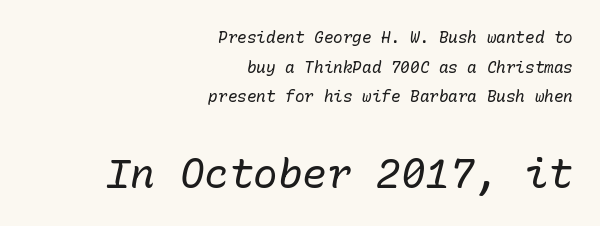
The passage is arranged like a letterhead date or caption credit — flush right. These lines are rendered in a fixed-pitch font. Nothing heavy about these letters — not bold at all. Top chunk: small. Bottom chunk: large.
